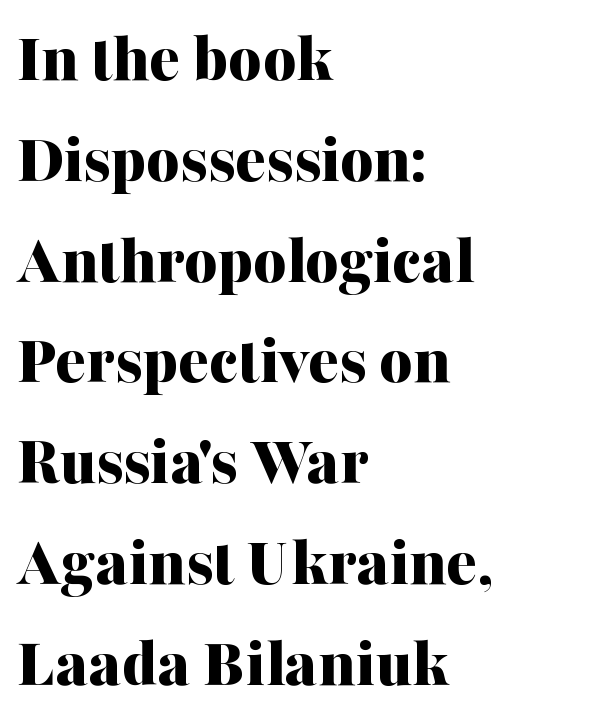
The image shows 71 px bold serif type, upright; set left-aligned, normal line spacing (1.42x), normal letter spacing, not underlined; medium stroke contrast and a medium x-height.
